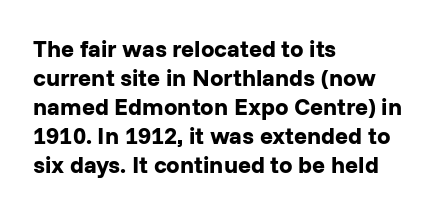
{"italic": "no", "bold": "yes", "underline": "no", "align": "left", "line_spacing_ratio": 1.21, "letter_spacing": "normal", "letter_spacing_em": 0.0, "glyph_px": 24}
